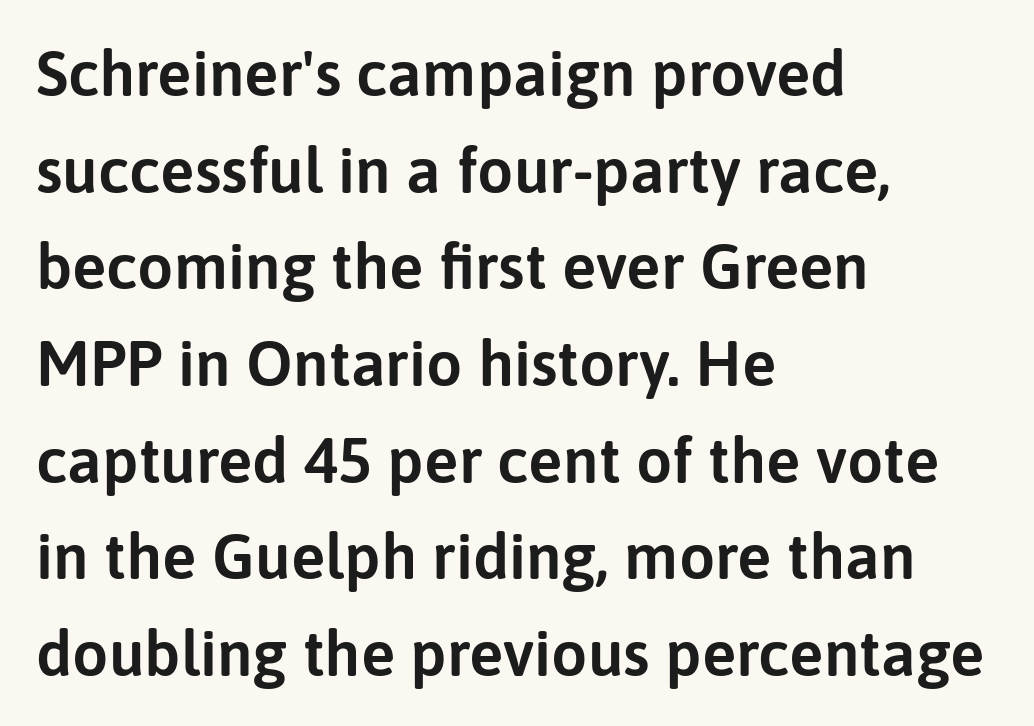
The image shows 64 px sans-serif type, upright; set left-aligned, normal line spacing (1.51x), normal letter spacing, not underlined; low stroke contrast and a medium x-height.
